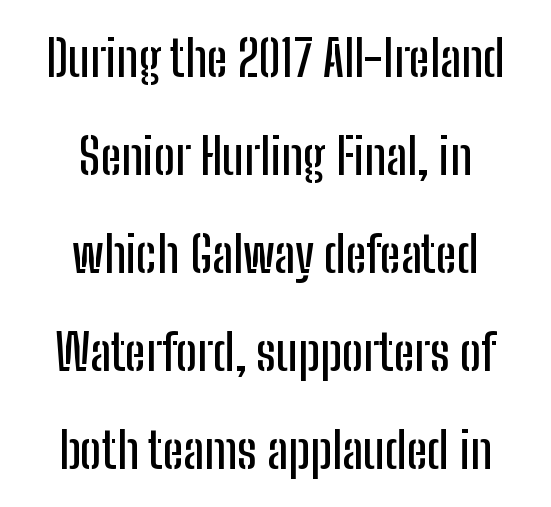
The type family on display is of the sans-serif kind. Each row of text sits above clean, open space. The lettering holds an erect, upright posture throughout. These lines keep a tight, regular rhythm from letter to letter.
